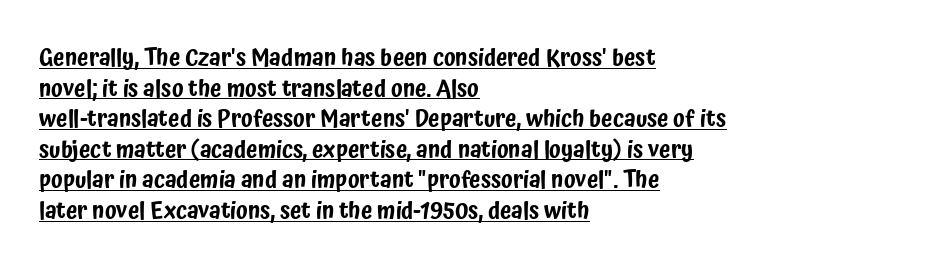
Q: Is the text italic (slanted)? A: No, it is upright.
Q: Is the text underlined? A: Yes.
Q: How is the paragraph aligned? A: Left-aligned.
Q: Is the spacing between letters normal or unusually wide? A: Normal.
Q: Is the spacing between lines tight, normal or loose? A: Normal.
